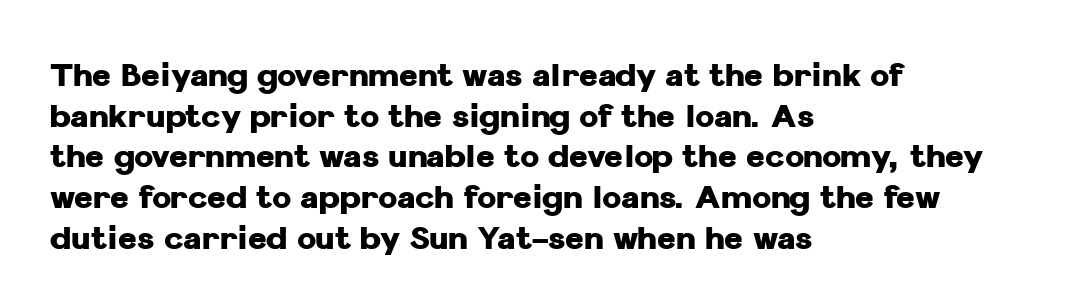
Evenly set lines give the paragraph a standard silhouette. Check where the strokes stop: nothing finishes them off — pure sans. Here the designer chose a conventional face with non-uniform glyph widths. The lettering holds an erect, upright posture throughout.
